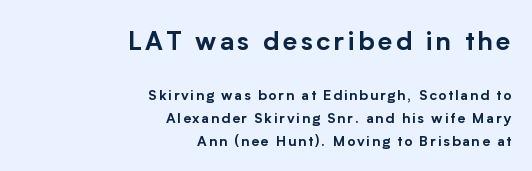
Q: Is the text italic (slanted)? A: No, it is upright.
Q: Is the text underlined? A: No.
Q: How is the paragraph aligned? A: Right-aligned.
Q: Is the spacing between lines tight, normal or loose? A: Normal.
Q: Which block of text is set in a larger size, the first (top) or the second (bottom)? A: The first (top) one.
